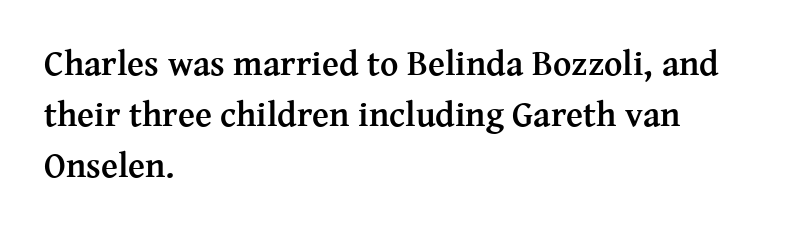
{"serif": "yes", "italic": "no", "bold": "yes", "weight": "semibold", "width": "normal", "stroke_contrast": "medium", "x_height": "medium", "monospaced": "no", "underline": "no", "align": "left", "line_spacing": "normal", "line_spacing_ratio": 1.46, "letter_spacing": "normal", "letter_spacing_em": 0.0, "glyph_px": 35}
